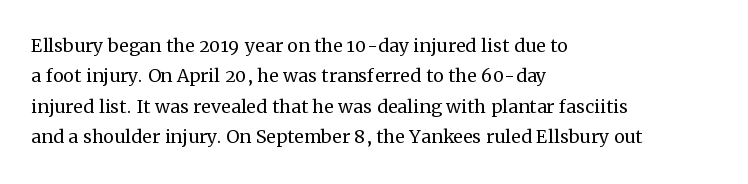
The image shows 24 px text type, upright; set left-aligned, normal line spacing (1.27x), normal letter spacing, not underlined.
